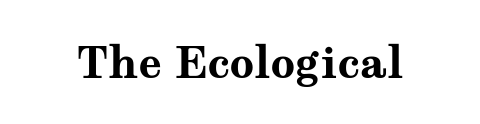
{"serif": "yes", "italic": "no", "bold": "yes", "weight": "bold", "width": "wide", "stroke_contrast": "medium", "x_height": "medium", "monospaced": "no", "underline": "no", "letter_spacing": "normal", "letter_spacing_em": 0.0, "glyph_px": 43}
